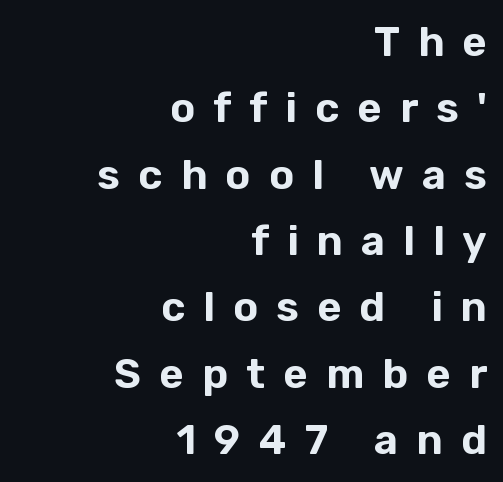
The image shows 42 px sans-serif type, upright; set right-aligned, normal line spacing (1.58x), unusually wide letter spacing (+0.43 em), not underlined; low stroke contrast and a medium x-height.
